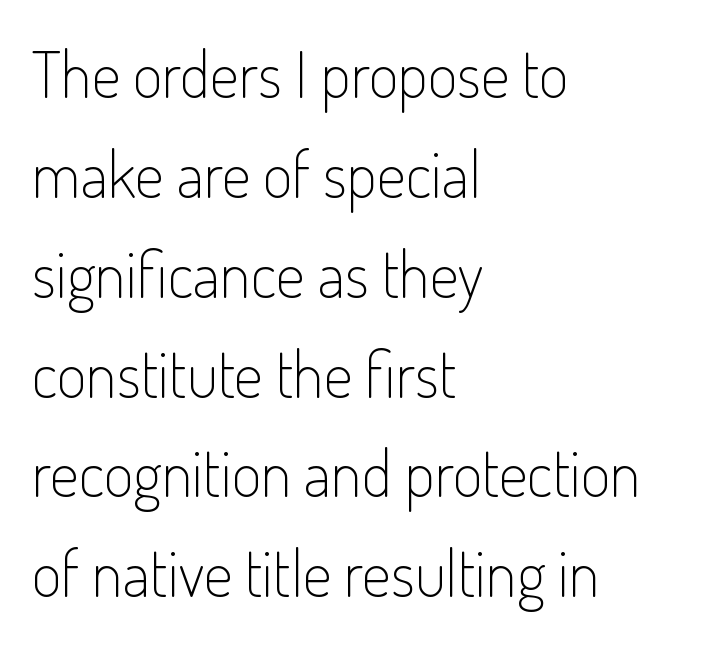
The image shows 64 px light, condensed sans-serif type, upright; set left-aligned, normal line spacing (1.56x), normal letter spacing, not underlined; low stroke contrast and a small x-height.
